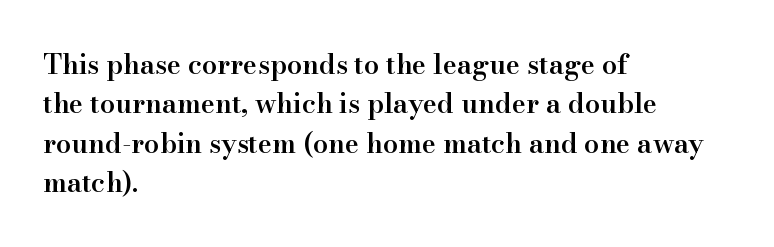
{"italic": "no", "bold": "semi", "underline": "no", "align": "left", "line_spacing": "normal", "line_spacing_ratio": 1.46, "letter_spacing": "normal", "letter_spacing_em": 0.0, "glyph_px": 27}
